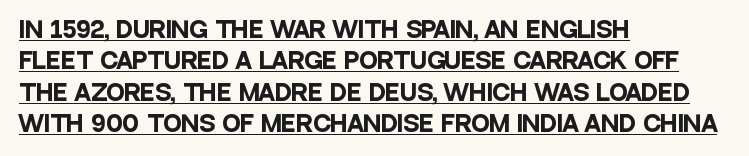
Is the letter spacing exaggerated? No — it looks like the ordinary default. This rendering uses left alignment, leaving the right contour irregular. Weight check: bold — yes, fully. This sample uses an upright cut, with every glyph sitting square on the baseline.
